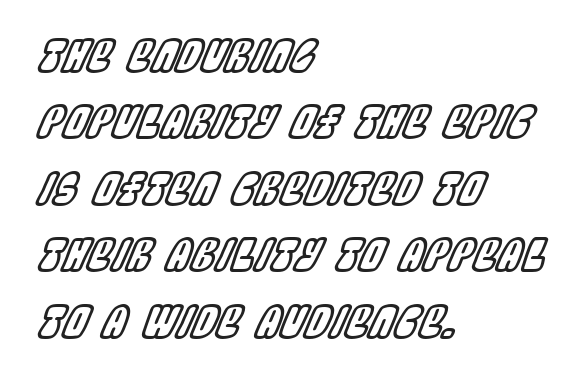
Q: Is the text italic (slanted)? A: Yes, it leans right by about 22 degrees.
Q: Is the text underlined? A: No.
Q: How is the paragraph aligned? A: Left-aligned.
Q: Is the spacing between letters normal or unusually wide? A: Normal.
Q: Is the spacing between lines tight, normal or loose? A: Normal.
Q: Width (condensed, normal, or wide)? A: Condensed.
Q: x-height? A: Large.
Q: Monospaced? A: No.
